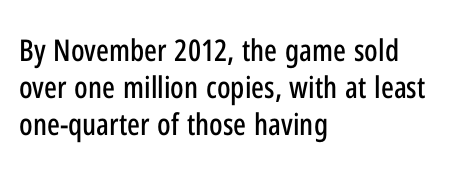
{"serif": "no", "italic": "no", "width": "condensed", "stroke_contrast": "low", "x_height": "medium", "monospaced": "no", "underline": "no", "align": "left", "line_spacing_ratio": 1.24, "letter_spacing": "normal", "letter_spacing_em": 0.0, "glyph_px": 30}
